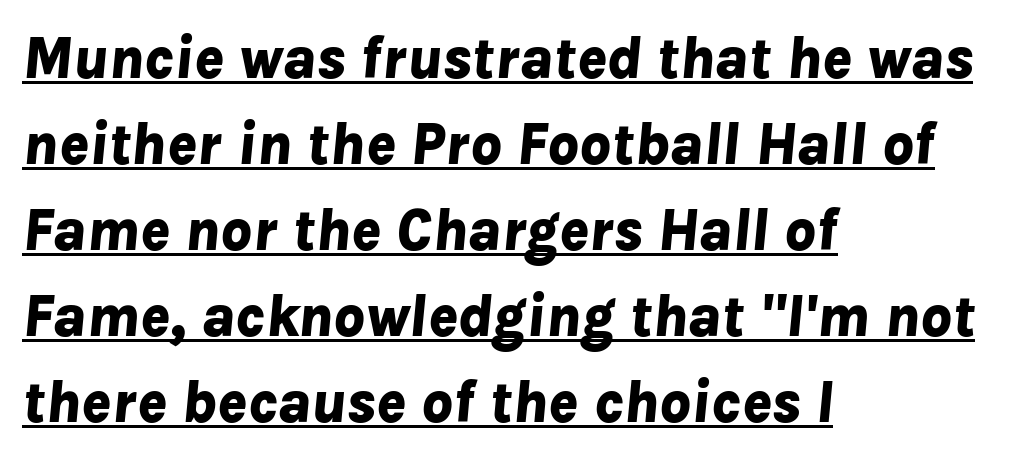
{"italic": "yes", "lean": "right", "slant_degrees": 8, "bold": "yes", "weight": "bold", "width": "normal", "stroke_contrast": "low", "x_height": "medium", "monospaced": "no", "underline": "yes", "align": "left", "line_spacing": "normal", "line_spacing_ratio": 1.41, "letter_spacing": "normal", "letter_spacing_em": 0.0, "glyph_px": 61}
